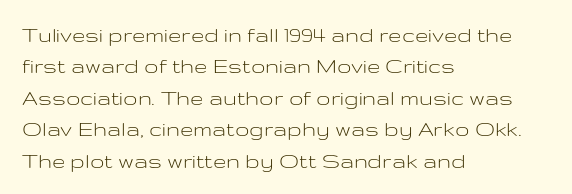
What stands out about the letter spacing? Nothing — it is the standard amount. Unmarked baselines from the first word to the last. The rendering anchors every line to the left-hand side. Regarding leading, the lines here are spaced in the standard way. Compared with a typical body face, this is equally light or lighter still. In terms of posture, this sample is upright.
